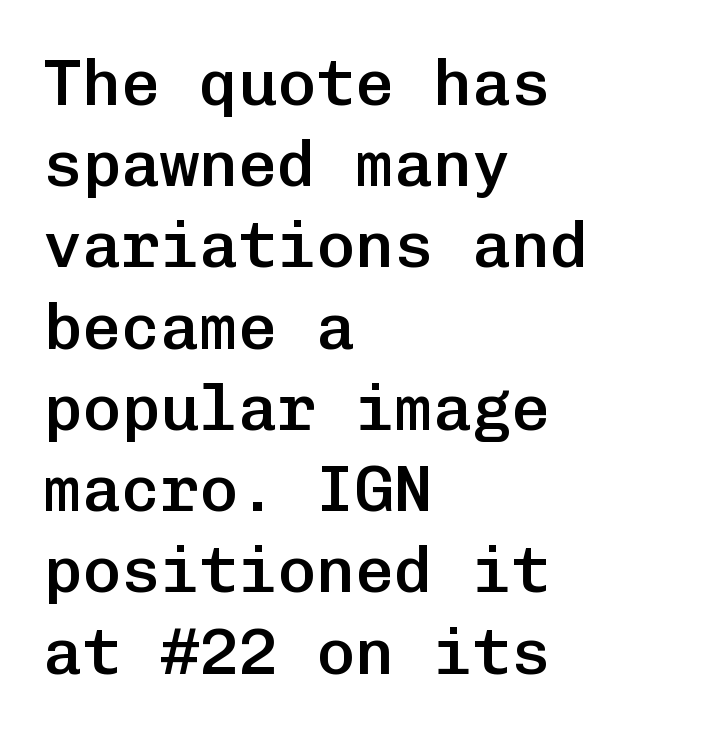
{"serif": "no", "italic": "no", "bold": "semi", "weight": "semibold", "width": "normal", "stroke_contrast": "low", "x_height": "medium", "monospaced": "yes", "underline": "no", "align": "left", "line_spacing": "normal", "line_spacing_ratio": 1.25, "letter_spacing": "normal", "letter_spacing_em": 0.0, "glyph_px": 65}
